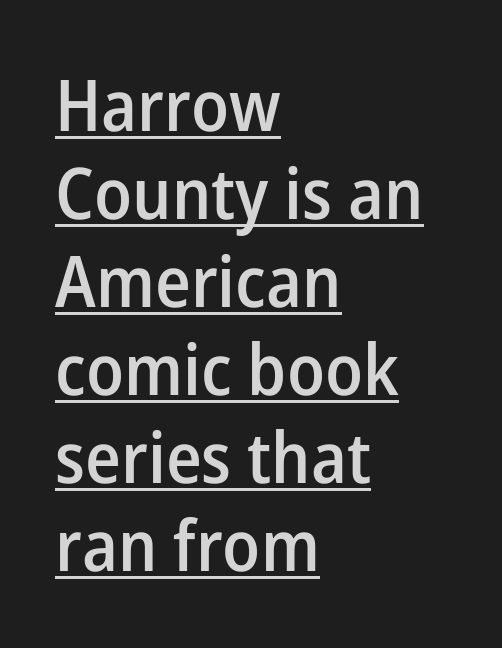
The image shows 71 px semibold sans-serif type, upright; set left-aligned, line spacing 1.24x, normal letter spacing, underlined; low stroke contrast and a medium x-height.
